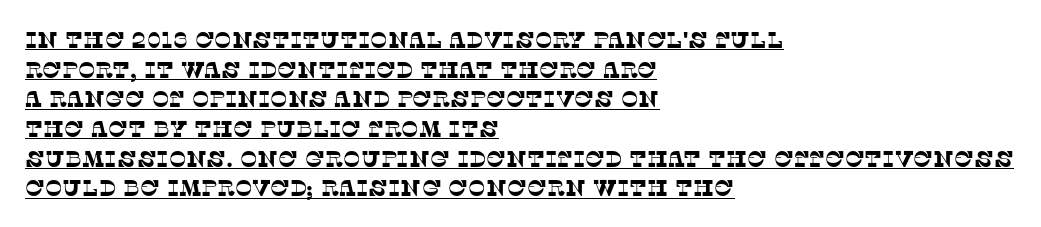
{"underline": "yes", "align": "left", "line_spacing": "normal", "line_spacing_ratio": 1.29, "letter_spacing": "normal", "letter_spacing_em": 0.0, "glyph_px": 23}
